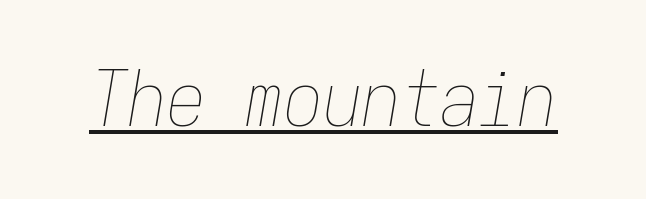
{"italic": "yes", "lean": "right", "slant_degrees": 9, "bold": "no", "weight": "thin", "width": "condensed", "stroke_contrast": "low", "x_height": "medium", "monospaced": "yes", "underline": "yes", "letter_spacing": "normal", "letter_spacing_em": 0.0, "glyph_px": 78}
